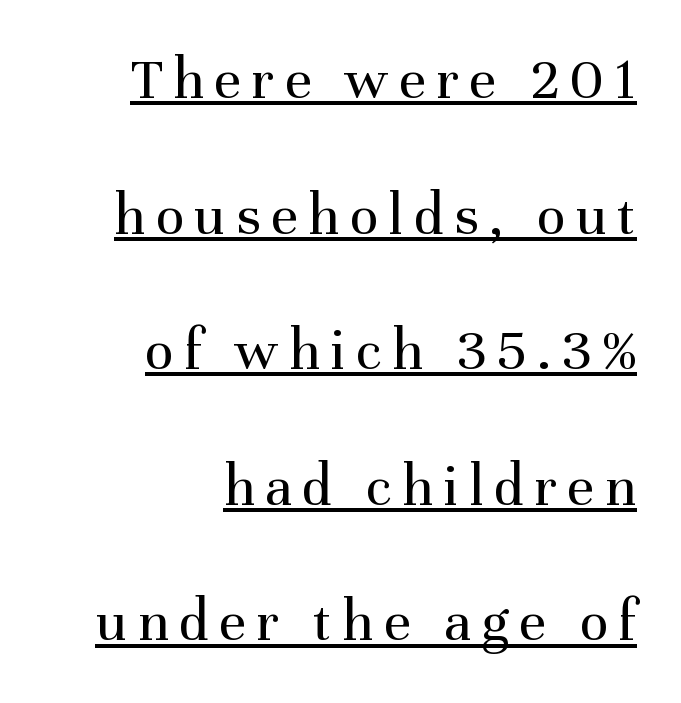
{"serif": "yes", "italic": "no", "bold": "no", "weight": "regular", "width": "normal", "stroke_contrast": "medium", "x_height": "medium", "monospaced": "no", "underline": "yes", "align": "right", "line_spacing": "loose", "line_spacing_ratio": 2.26, "glyph_px": 60}
